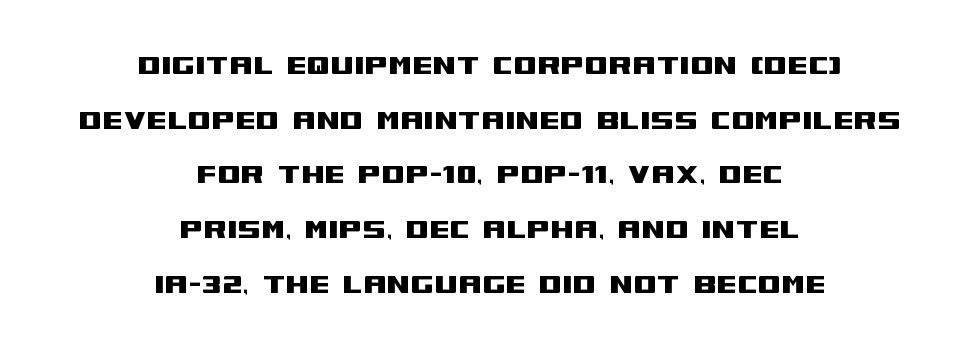
Q: Is the text italic (slanted)? A: No, it is upright.
Q: Is the typeface a serif or a sans-serif typeface? A: Sans-serif.
Q: Is the text underlined? A: No.
Q: How is the paragraph aligned? A: Centered.
Q: Is the spacing between letters normal or unusually wide? A: Normal.
Q: Is the spacing between lines tight, normal or loose? A: Normal.
Q: Width (condensed, normal, or wide)? A: Wide.
Q: Stroke contrast? A: Medium.
Q: x-height? A: Large.
Q: Monospaced? A: No.
